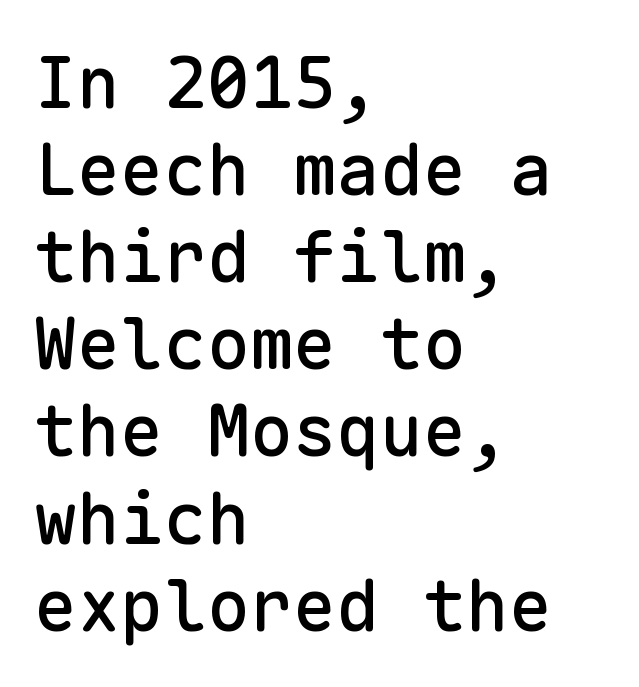
Tracking value appears to be zero — textbook default spacing. You can tell it's not italic because the verticals are truly vertical. Underline: absent. Monospaced: the letters line up in strict vertical columns. A sans-serif font was chosen for this passage. The compositor pushed each line to the left boundary.
